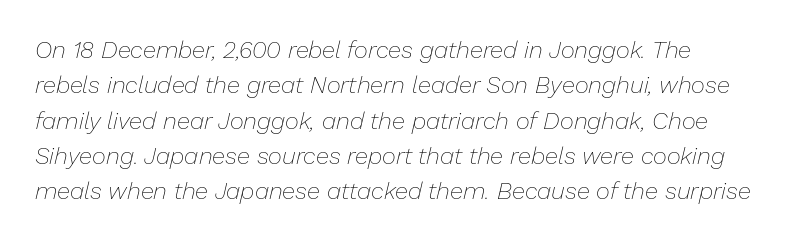
{"italic": "yes", "lean": "right", "slant_degrees": 13, "bold": "no", "underline": "no", "align": "left", "line_spacing": "normal", "line_spacing_ratio": 1.47, "letter_spacing": "normal", "letter_spacing_em": 0.0, "glyph_px": 24}
